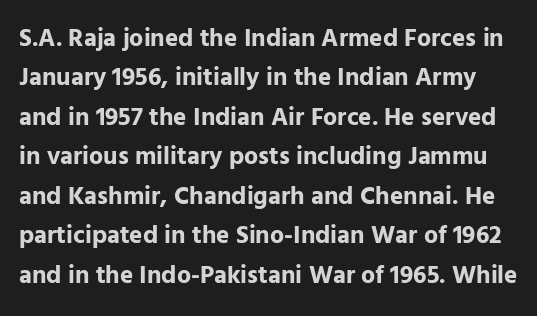
The image shows 25 px bold type, upright; set normal line spacing (1.58x), normal letter spacing, not underlined.
